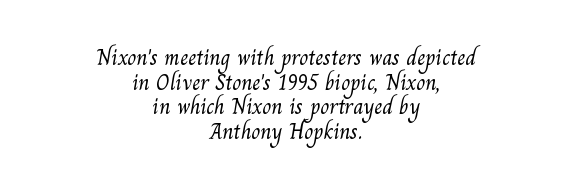
{"bold": "no", "underline": "no", "align": "center", "line_spacing": "tight", "line_spacing_ratio": 1.07, "letter_spacing": "normal", "letter_spacing_em": 0.0, "glyph_px": 23}
